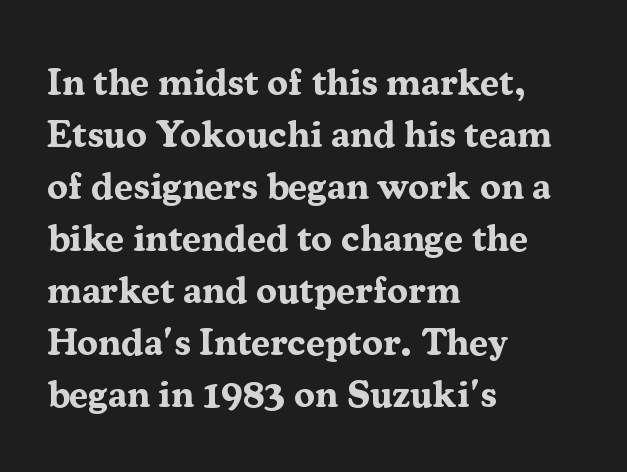
Q: Is the text bold? A: Yes.
Q: Is the text italic (slanted)? A: No, it is upright.
Q: Is the typeface a serif or a sans-serif typeface? A: Serif.
Q: Is the text underlined? A: No.
Q: How is the paragraph aligned? A: Left-aligned.
Q: Is the spacing between letters normal or unusually wide? A: Normal.
Q: Is the spacing between lines tight, normal or loose? A: Normal.
Q: Width (condensed, normal, or wide)? A: Normal.
Q: Stroke contrast? A: Medium.
Q: x-height? A: Medium.
Q: Monospaced? A: No.
